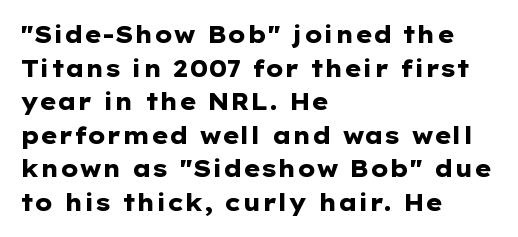
Q: Is the text bold? A: Yes.
Q: Is the text italic (slanted)? A: No, it is upright.
Q: Is the text underlined? A: No.
Q: How is the paragraph aligned? A: Left-aligned.
Q: Is the spacing between letters normal or unusually wide? A: Normal.
Q: Is the spacing between lines tight, normal or loose? A: Normal.
